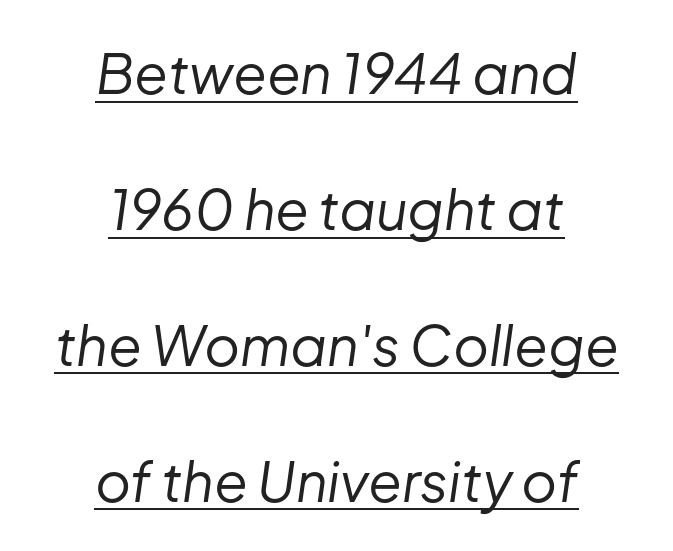
The image shows 55 px regular-weight type, italic (leaning right); set centered, loose line spacing (2.47x), normal letter spacing, underlined; low stroke contrast and a medium x-height.
